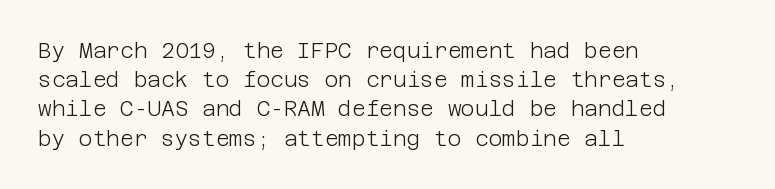
Tracking here is standard; glyphs follow each other at the usual distance. Heft: none added — not bold. These lines are set flush left with a ragged right edge. The letters stand straight up with perfectly vertical stems. Has an underline been added? It has not.
